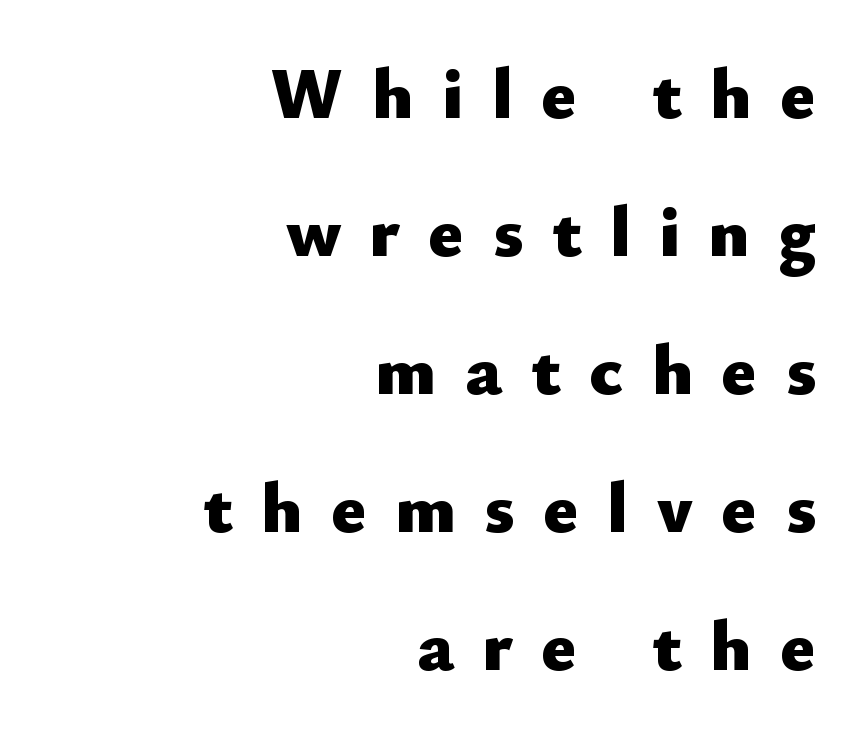
{"serif": "no", "italic": "no", "bold": "yes", "weight": "heavy", "width": "normal", "stroke_contrast": "low", "x_height": "small", "monospaced": "no", "underline": "no", "align": "right", "line_spacing_ratio": 1.89, "letter_spacing": "wide", "letter_spacing_em": 0.39, "glyph_px": 73}
